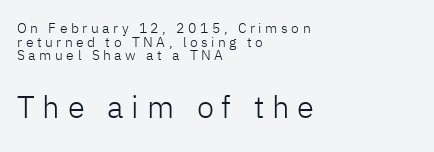
Q: Is the text bold? A: No.
Q: Is the text italic (slanted)? A: No, it is upright.
Q: Is the typeface a serif or a sans-serif typeface? A: Sans-serif.
Q: Is the text underlined? A: No.
Q: How is the paragraph aligned? A: Left-aligned.
Q: Is the spacing between letters normal or unusually wide? A: Unusually wide.
Q: Is the spacing between lines tight, normal or loose? A: Tight.
Q: Which block of text is set in a larger size, the first (top) or the second (bottom)? A: The second (bottom) one.
Q: Width (condensed, normal, or wide)? A: Normal.
Q: Stroke contrast? A: Low.
Q: x-height? A: Medium.
Q: Monospaced? A: No.
